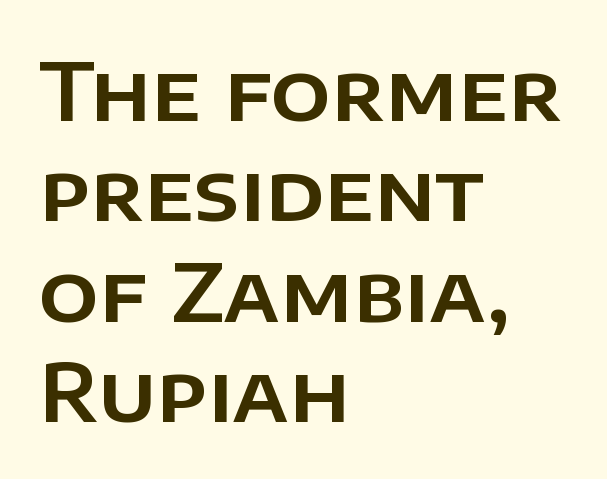
The image shows 79 px sans-serif type, upright; set left-aligned, normal line spacing (1.27x), normal letter spacing, not underlined; low stroke contrast and a large x-height.
